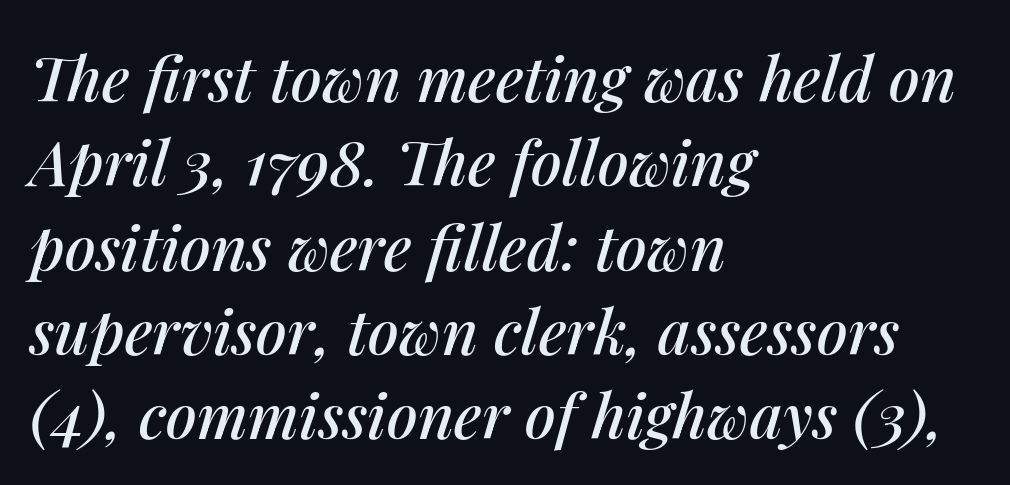
The image shows 62 px text type, italic (leaning right); set left-aligned, normal line spacing (1.36x), normal letter spacing, not underlined; medium stroke contrast and a medium x-height.
